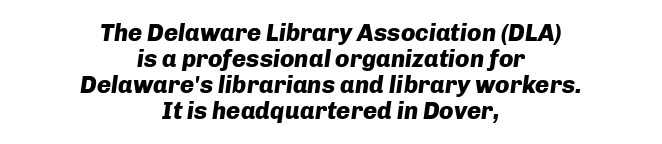
Honestly, the letter spacing is just normal — you wouldn't notice it. Lines of text with bare space underneath. Teacher's note: observe the equal gaps on both sides — that is centered alignment. Every character sits at an angle, as italics do. Vertical spacing — tight. The sample has been set heavy, in full bold.
